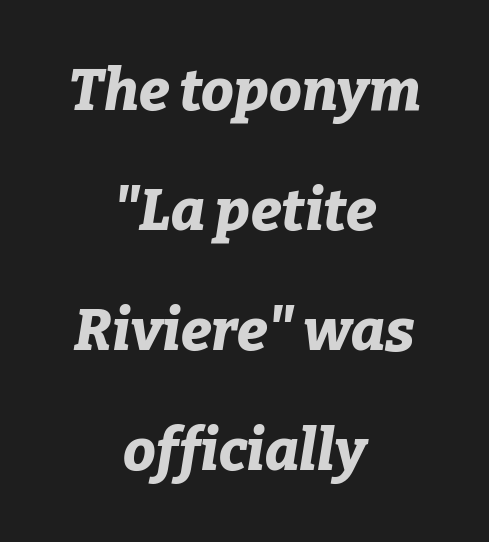
{"italic": "yes", "lean": "right", "slant_degrees": 9, "bold": "yes", "weight": "bold", "width": "normal", "stroke_contrast": "low", "x_height": "medium", "monospaced": "no", "underline": "no", "align": "center", "line_spacing": "loose", "line_spacing_ratio": 2.07, "letter_spacing": "normal", "letter_spacing_em": 0.0, "glyph_px": 58}
